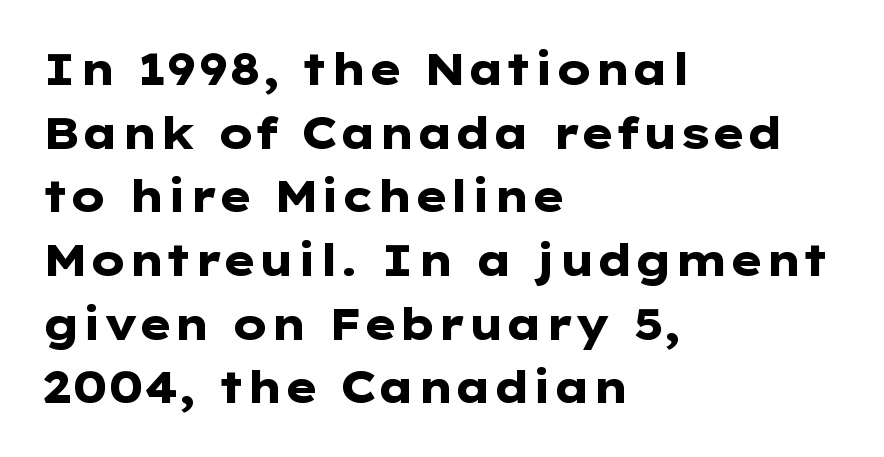
The image shows 43 px heavy, wide sans-serif type, upright; set left-aligned, normal line spacing (1.48x), normal letter spacing, not underlined; low stroke contrast and a medium x-height.
